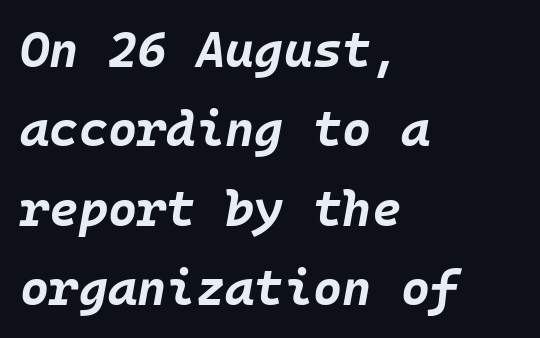
Teacher's note: observe the even left margin — that is flush-left alignment. Glance below the letters and you will spot only blank space. Italic? Definitely — the glyphs are oblique. Leading: standard. Heavy-handed strokes throughout: this text is bold.
